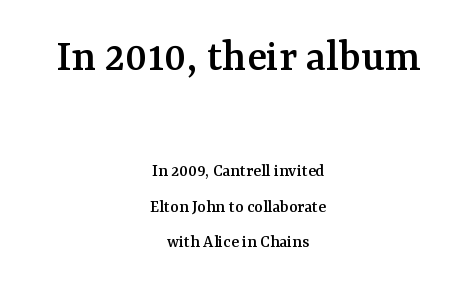
Q: Is the text italic (slanted)? A: No, it is upright.
Q: Is the typeface a serif or a sans-serif typeface? A: Serif.
Q: Is the text underlined? A: No.
Q: How is the paragraph aligned? A: Centered.
Q: Is the spacing between letters normal or unusually wide? A: Normal.
Q: Is the spacing between lines tight, normal or loose? A: Loose.
Q: Which block of text is set in a larger size, the first (top) or the second (bottom)? A: The first (top) one.
Q: Width (condensed, normal, or wide)? A: Normal.
Q: Stroke contrast? A: Medium.
Q: x-height? A: Medium.
Q: Monospaced? A: No.
